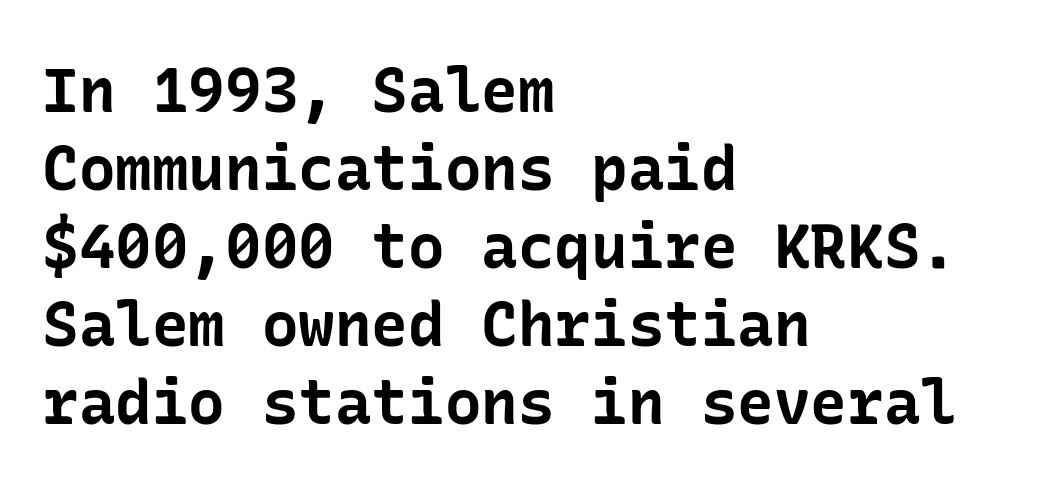
{"serif": "no", "italic": "no", "bold": "yes", "weight": "bold", "width": "normal", "stroke_contrast": "low", "x_height": "medium", "underline": "no", "align": "left", "line_spacing": "normal", "line_spacing_ratio": 1.28, "letter_spacing": "normal", "letter_spacing_em": 0.0, "glyph_px": 61}
